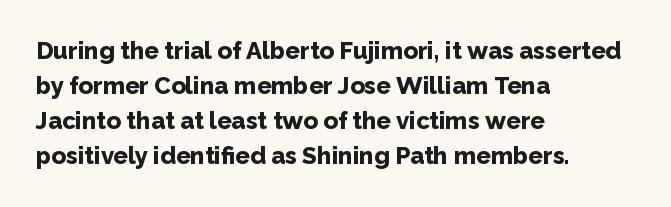
{"italic": "no", "bold": "yes", "underline": "no", "align": "left", "line_spacing": "normal", "line_spacing_ratio": 1.46, "letter_spacing": "normal", "letter_spacing_em": 0.0, "glyph_px": 24}
